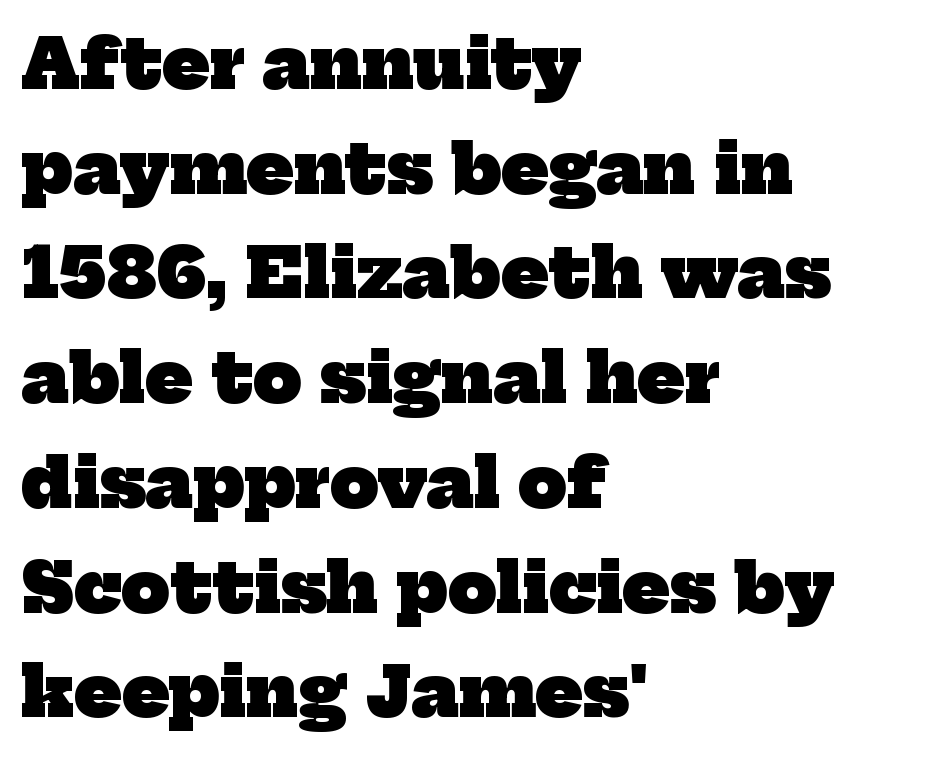
Q: Is the text bold? A: Yes.
Q: Is the typeface a serif or a sans-serif typeface? A: Serif.
Q: Is the text underlined? A: No.
Q: How is the paragraph aligned? A: Left-aligned.
Q: Is the spacing between letters normal or unusually wide? A: Normal.
Q: Is the spacing between lines tight, normal or loose? A: Normal.
Q: Width (condensed, normal, or wide)? A: Normal.
Q: Stroke contrast? A: Low.
Q: x-height? A: Medium.
Q: Monospaced? A: No.
